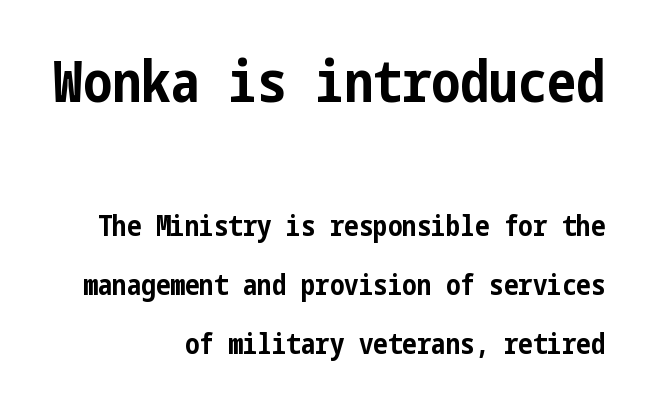
Q: Is the text bold? A: Yes.
Q: Is the text italic (slanted)? A: No, it is upright.
Q: Is the typeface a serif or a sans-serif typeface? A: Sans-serif.
Q: Is the text underlined? A: No.
Q: How is the paragraph aligned? A: Right-aligned.
Q: Is the spacing between letters normal or unusually wide? A: Normal.
Q: Is the spacing between lines tight, normal or loose? A: Loose.
Q: Which block of text is set in a larger size, the first (top) or the second (bottom)? A: The first (top) one.
Q: Width (condensed, normal, or wide)? A: Condensed.
Q: Stroke contrast? A: Low.
Q: x-height? A: Medium.
